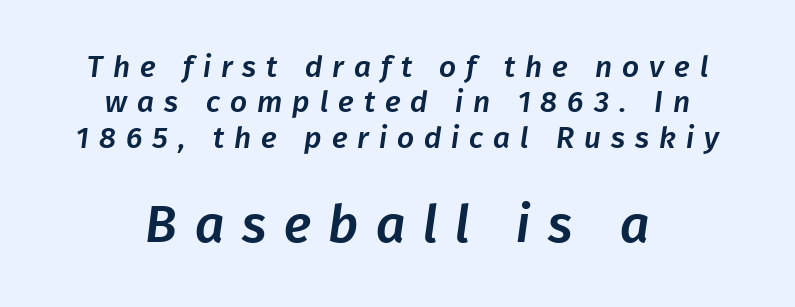
Q: Is the typeface a serif or a sans-serif typeface? A: Sans-serif.
Q: Is the text underlined? A: No.
Q: How is the paragraph aligned? A: Centered.
Q: Is the spacing between letters normal or unusually wide? A: Unusually wide.
Q: Which block of text is set in a larger size, the first (top) or the second (bottom)? A: The second (bottom) one.
Q: Width (condensed, normal, or wide)? A: Normal.
Q: Stroke contrast? A: Low.
Q: x-height? A: Medium.
Q: Monospaced? A: No.
